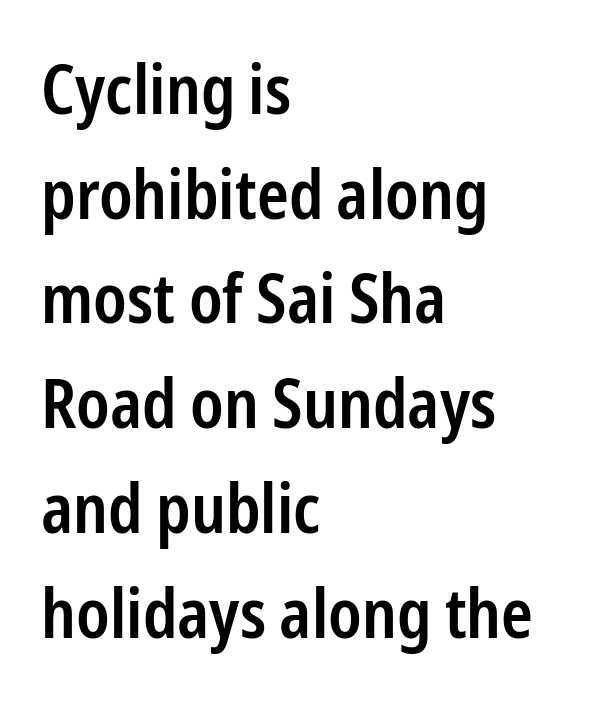
{"serif": "no", "italic": "no", "bold": "semi", "weight": "semibold", "width": "condensed", "stroke_contrast": "low", "x_height": "medium", "monospaced": "no", "underline": "no", "align": "left", "line_spacing": "normal", "line_spacing_ratio": 1.54, "letter_spacing": "normal", "letter_spacing_em": 0.0, "glyph_px": 68}
